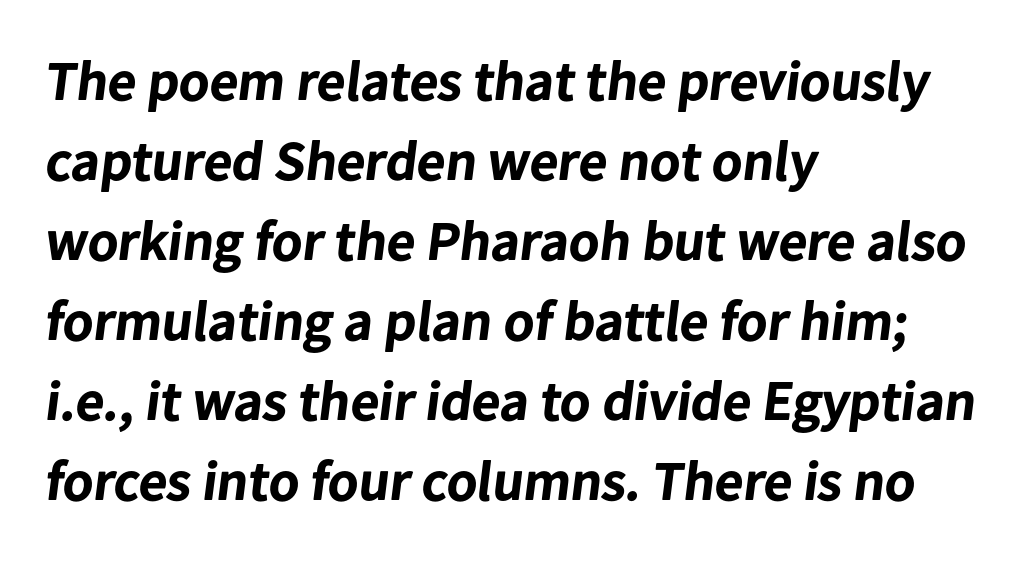
Q: Is the text bold? A: Yes.
Q: Is the typeface a serif or a sans-serif typeface? A: Sans-serif.
Q: Is the text underlined? A: No.
Q: How is the paragraph aligned? A: Left-aligned.
Q: Is the spacing between letters normal or unusually wide? A: Normal.
Q: Is the spacing between lines tight, normal or loose? A: Normal.
Q: Width (condensed, normal, or wide)? A: Normal.
Q: Stroke contrast? A: Low.
Q: x-height? A: Medium.
Q: Monospaced? A: No.
